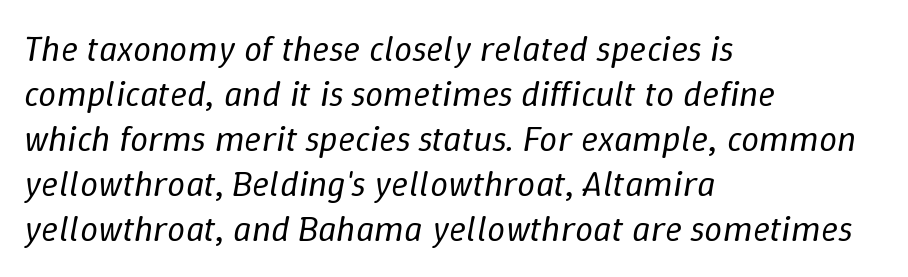
{"italic": "yes", "lean": "right", "slant_degrees": 9, "bold": "no", "weight": "regular", "width": "normal", "stroke_contrast": "low", "x_height": "medium", "monospaced": "no", "underline": "no", "align": "left", "line_spacing": "normal", "line_spacing_ratio": 1.25, "letter_spacing": "normal", "letter_spacing_em": 0.0, "glyph_px": 36}
